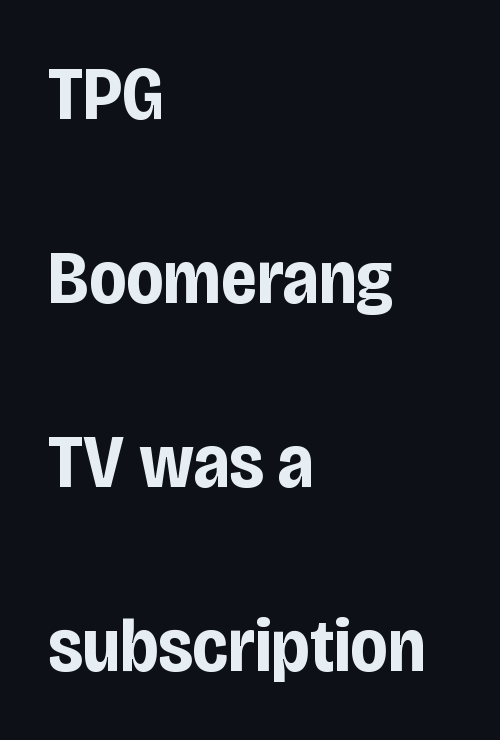
{"serif": "no", "italic": "no", "bold": "yes", "weight": "bold", "width": "condensed", "stroke_contrast": "low", "x_height": "large", "monospaced": "no", "underline": "no", "align": "left", "line_spacing": "loose", "line_spacing_ratio": 2.42, "letter_spacing": "normal", "letter_spacing_em": 0.0, "glyph_px": 76}
